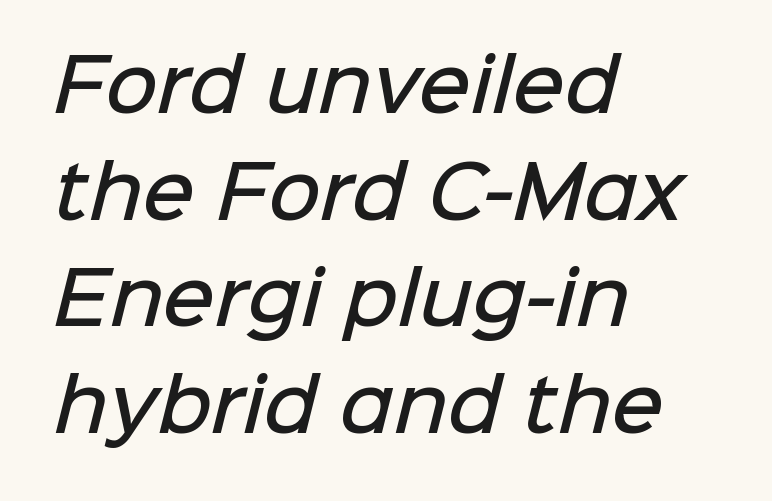
The image shows 72 px semibold sans-serif type; set left-aligned, normal line spacing (1.48x), normal letter spacing, not underlined; low stroke contrast and a medium x-height.
